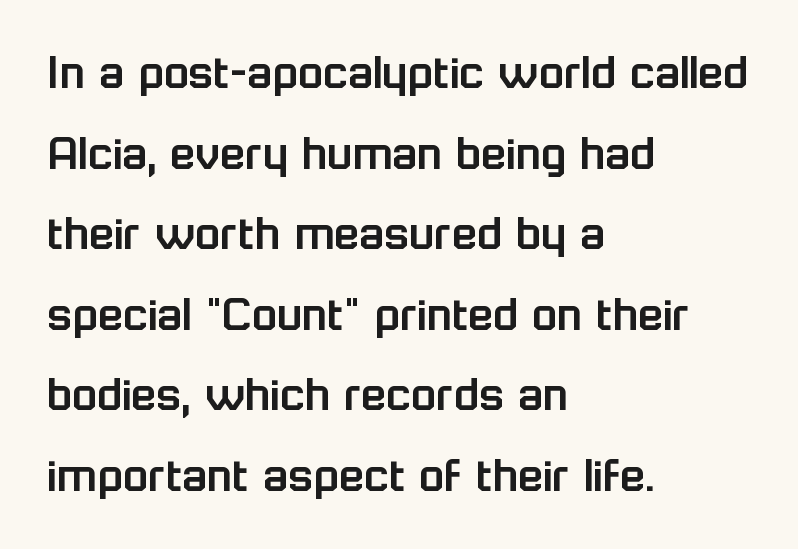
The text was rendered using a sans face with plain stroke endings. Is there much room between lines? A standard amount, neither cramped nor airy. The passage shown is typed in a proportional face where columns would drift. A typesetter would call this zero additional tracking. Descenders are the only things crossing below the line.
